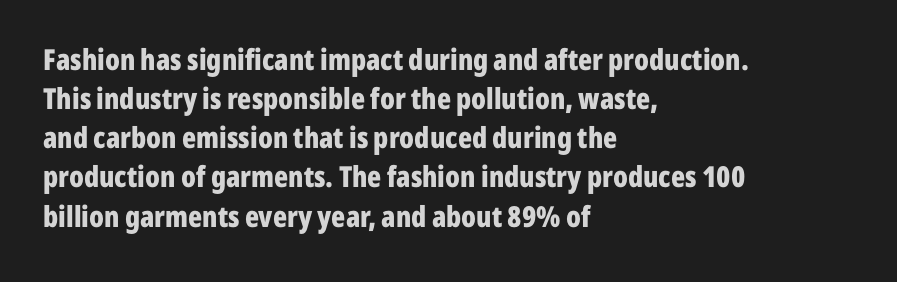
Q: Is the text bold? A: Yes.
Q: Is the text italic (slanted)? A: No, it is upright.
Q: Is the typeface a serif or a sans-serif typeface? A: Sans-serif.
Q: Is the text underlined? A: No.
Q: How is the paragraph aligned? A: Left-aligned.
Q: Is the spacing between letters normal or unusually wide? A: Normal.
Q: Is the spacing between lines tight, normal or loose? A: Normal.
Q: Width (condensed, normal, or wide)? A: Condensed.
Q: Stroke contrast? A: Low.
Q: x-height? A: Medium.
Q: Monospaced? A: No.
